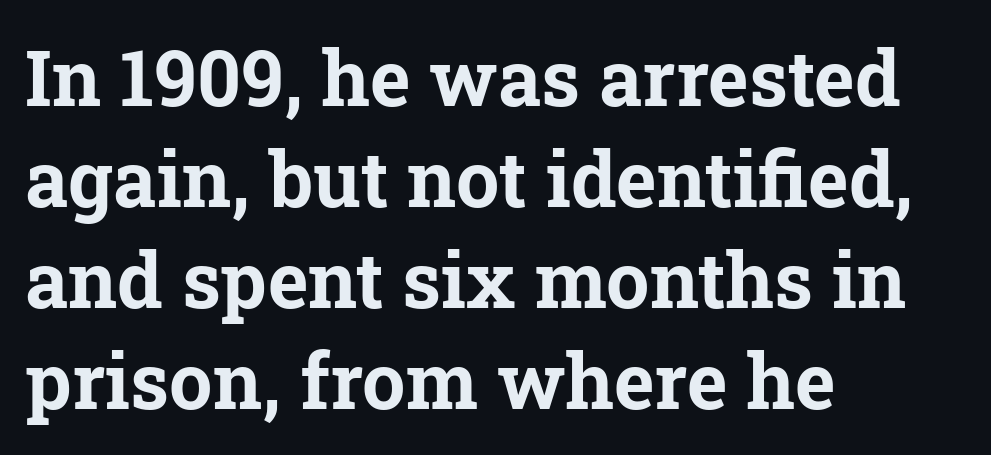
{"serif": "yes", "italic": "no", "bold": "yes", "weight": "bold", "width": "normal", "stroke_contrast": "low", "x_height": "medium", "monospaced": "no", "underline": "no", "align": "left", "line_spacing": "normal", "line_spacing_ratio": 1.31, "letter_spacing": "normal", "letter_spacing_em": 0.0, "glyph_px": 77}
